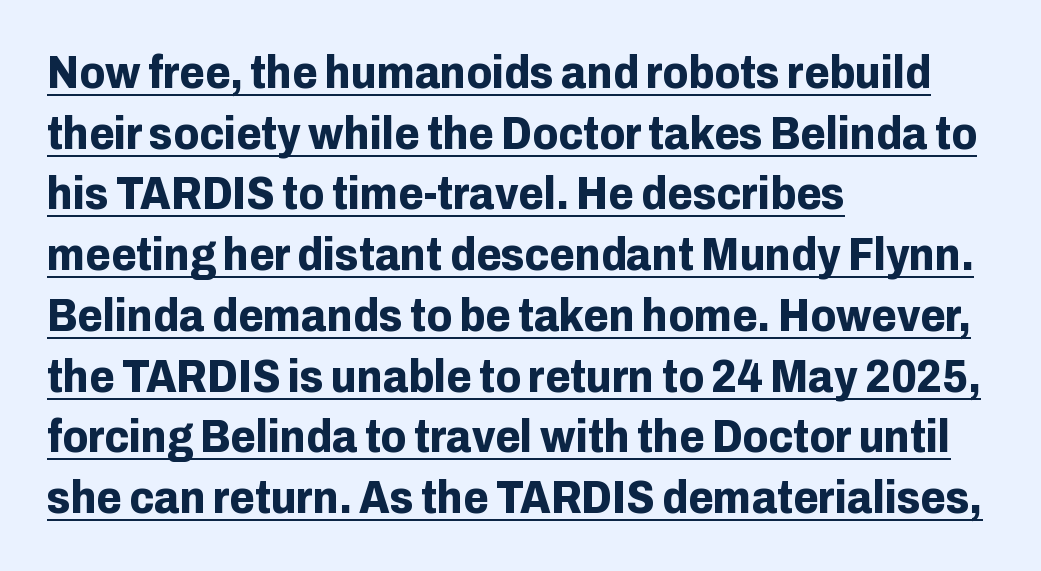
Q: Is the text bold? A: Yes.
Q: Is the text italic (slanted)? A: No, it is upright.
Q: Is the typeface a serif or a sans-serif typeface? A: Sans-serif.
Q: Is the text underlined? A: Yes.
Q: How is the paragraph aligned? A: Left-aligned.
Q: Is the spacing between letters normal or unusually wide? A: Normal.
Q: Is the spacing between lines tight, normal or loose? A: Normal.
Q: Width (condensed, normal, or wide)? A: Normal.
Q: Stroke contrast? A: Low.
Q: x-height? A: Medium.
Q: Monospaced? A: No.
